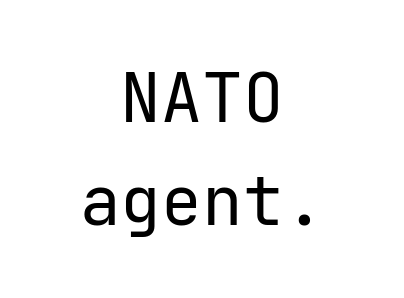
{"serif": "no", "italic": "no", "bold": "no", "weight": "regular", "width": "normal", "stroke_contrast": "low", "x_height": "medium", "underline": "no", "align": "center", "line_spacing": "normal", "line_spacing_ratio": 1.51, "letter_spacing": "normal", "letter_spacing_em": 0.0, "glyph_px": 68}
